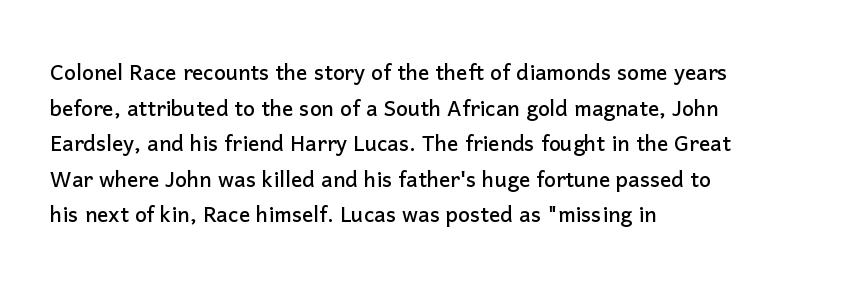
The image shows 28 px sans-serif type, upright; set left-aligned, normal line spacing (1.27x), normal letter spacing, not underlined; low stroke contrast and a medium x-height.
